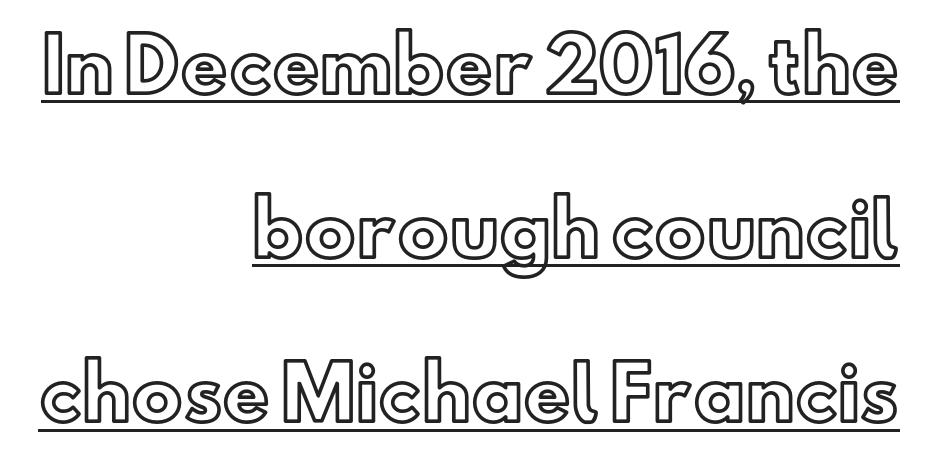
The image shows 73 px text type, upright; set right-aligned, loose line spacing (2.25x), normal letter spacing, underlined; a small x-height.
